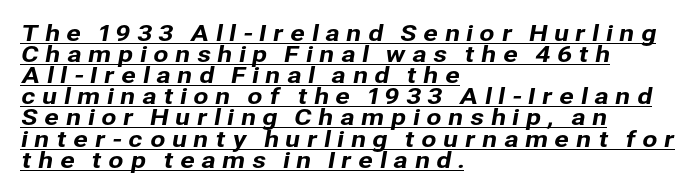
These lines have a slow, spaced-out rhythm from letter to letter. Caption: multi-line text, flush left, ragged right. A baseline rule has been typeset under these characters. Vertical spacing — tight.
